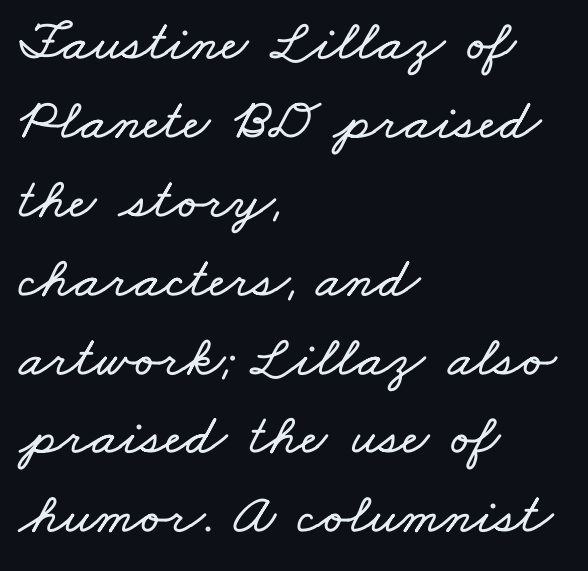
Q: Is the text underlined? A: No.
Q: How is the paragraph aligned? A: Left-aligned.
Q: Is the spacing between letters normal or unusually wide? A: Normal.
Q: Is the spacing between lines tight, normal or loose? A: Normal.
Q: Width (condensed, normal, or wide)? A: Wide.
Q: Stroke contrast? A: Low.
Q: x-height? A: Small.
Q: Monospaced? A: No.
